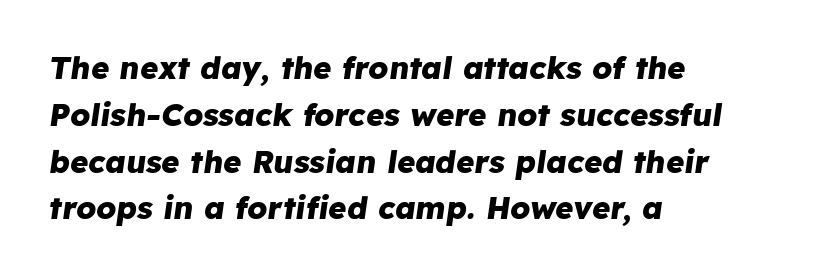
The image shows 31 px heavy type, italic (leaning right); set left-aligned, normal line spacing (1.51x), normal letter spacing, not underlined; low stroke contrast and a medium x-height.
